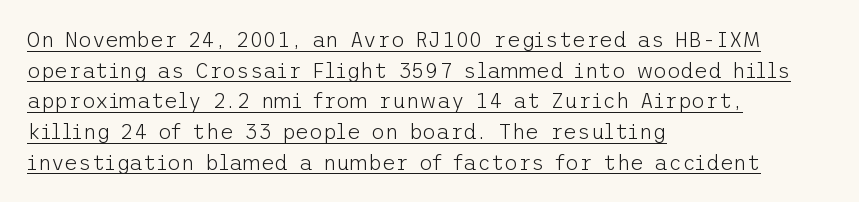
Nothing unusual about the tracking: characters are spaced as the font intends. A normal amount of white space separates one row of letters from the next. No heavy texture on the line: the type isn't bold. Is there any slant? The stems are plumb.
